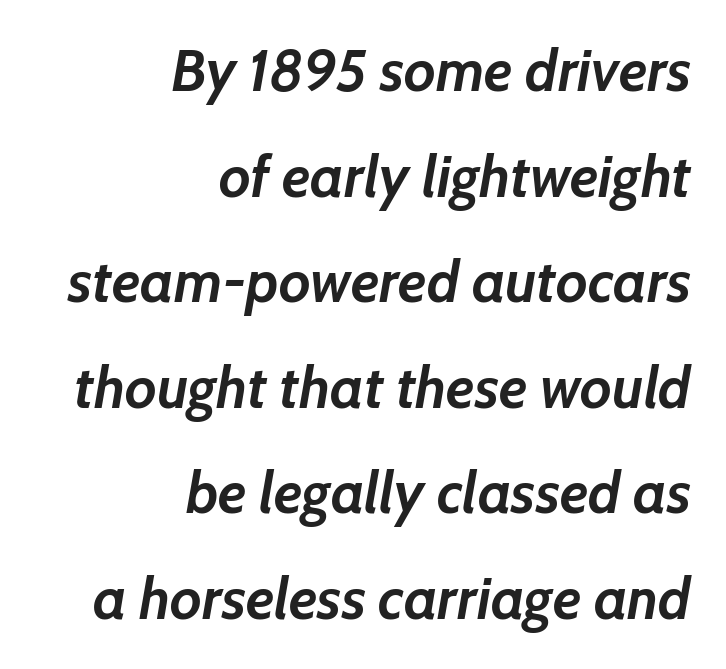
The image shows 58 px semibold type, italic (leaning right); set right-aligned, line spacing 1.82x, normal letter spacing, not underlined; low stroke contrast and a medium x-height.
